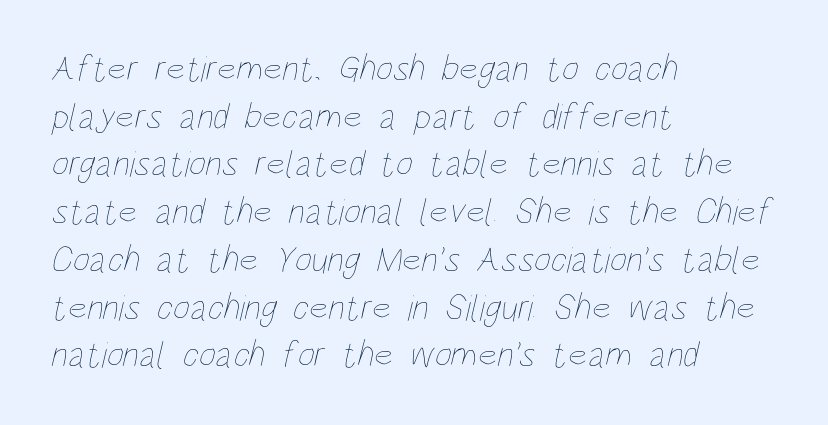
Q: Is the text bold? A: No.
Q: Is the text underlined? A: No.
Q: How is the paragraph aligned? A: Left-aligned.
Q: Is the spacing between letters normal or unusually wide? A: Normal.
Q: Is the spacing between lines tight, normal or loose? A: Normal.
Q: Width (condensed, normal, or wide)? A: Condensed.
Q: Stroke contrast? A: Low.
Q: x-height? A: Large.
Q: Monospaced? A: No.
